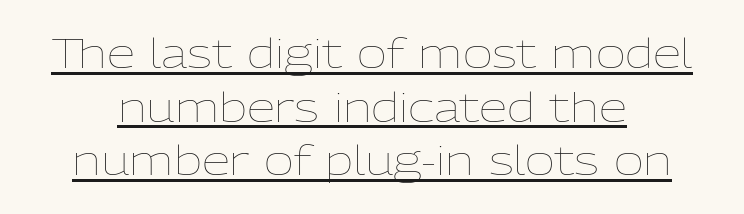
The image shows 41 px thin type, upright; set normal line spacing (1.31x), normal letter spacing, underlined; low stroke contrast and a medium x-height.
